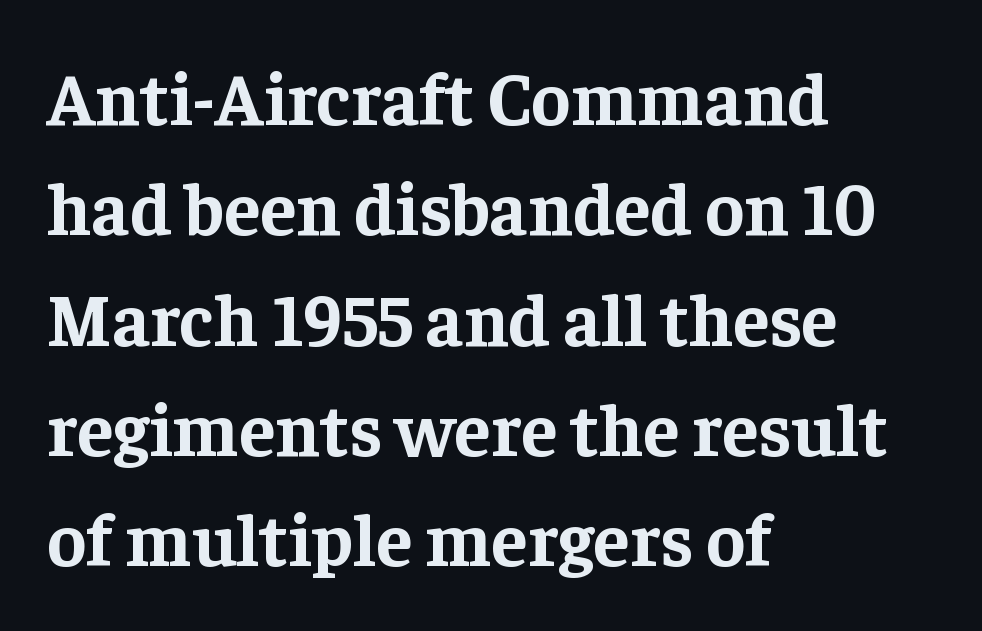
Q: Is the text bold? A: Yes.
Q: Is the text italic (slanted)? A: No, it is upright.
Q: Is the typeface a serif or a sans-serif typeface? A: Serif.
Q: Is the text underlined? A: No.
Q: How is the paragraph aligned? A: Left-aligned.
Q: Is the spacing between letters normal or unusually wide? A: Normal.
Q: Is the spacing between lines tight, normal or loose? A: Normal.
Q: Width (condensed, normal, or wide)? A: Normal.
Q: Stroke contrast? A: Low.
Q: x-height? A: Medium.
Q: Monospaced? A: No.
